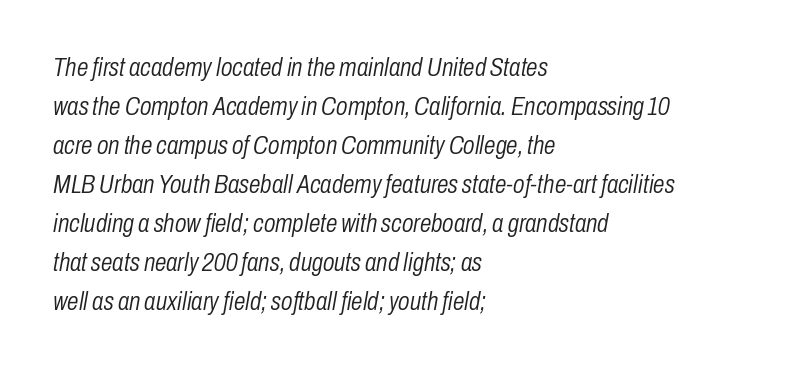
Check under the words: just untouched page. Looking at the ascenders, they clearly lean. You could call the tracking neutral — neither tight nor loose. Is the block centered? No — it sits flush against the left margin.
